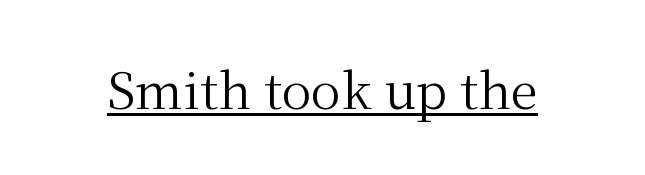
The image shows 50 px regular-weight serif type, upright; set normal letter spacing, underlined; medium stroke contrast and a medium x-height.
